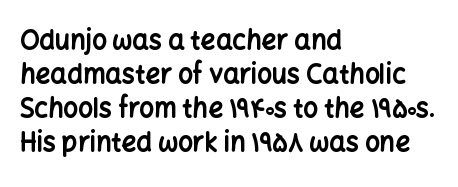
Q: Is the text bold? A: Yes.
Q: Is the text italic (slanted)? A: No, it is upright.
Q: Is the text underlined? A: No.
Q: How is the paragraph aligned? A: Left-aligned.
Q: Is the spacing between letters normal or unusually wide? A: Normal.
Q: Is the spacing between lines tight, normal or loose? A: Normal.
